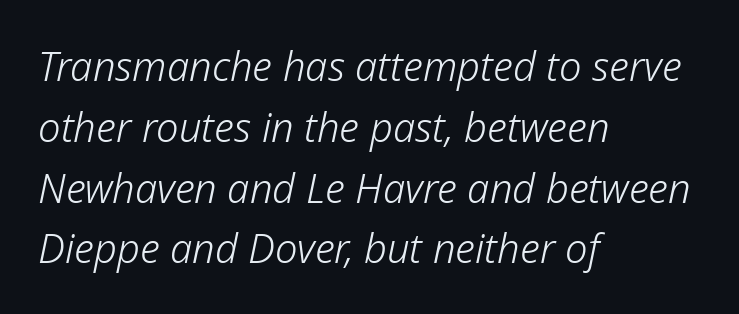
This is oblique type, the kind used for emphasis or titles. This is not heavy type; no bold has been used. The space between consecutive lines is moderate. The specimen omits any rule beneath the text block's lines.
